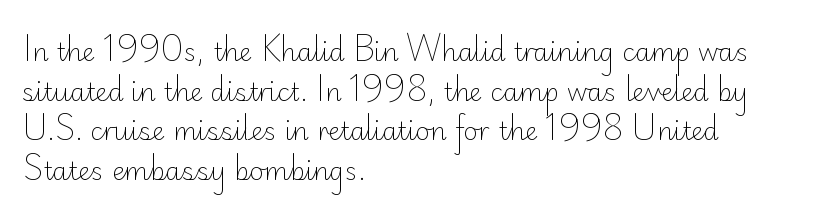
The image shows 25 px text type, upright; set left-aligned, normal line spacing (1.59x), normal letter spacing, not underlined.
